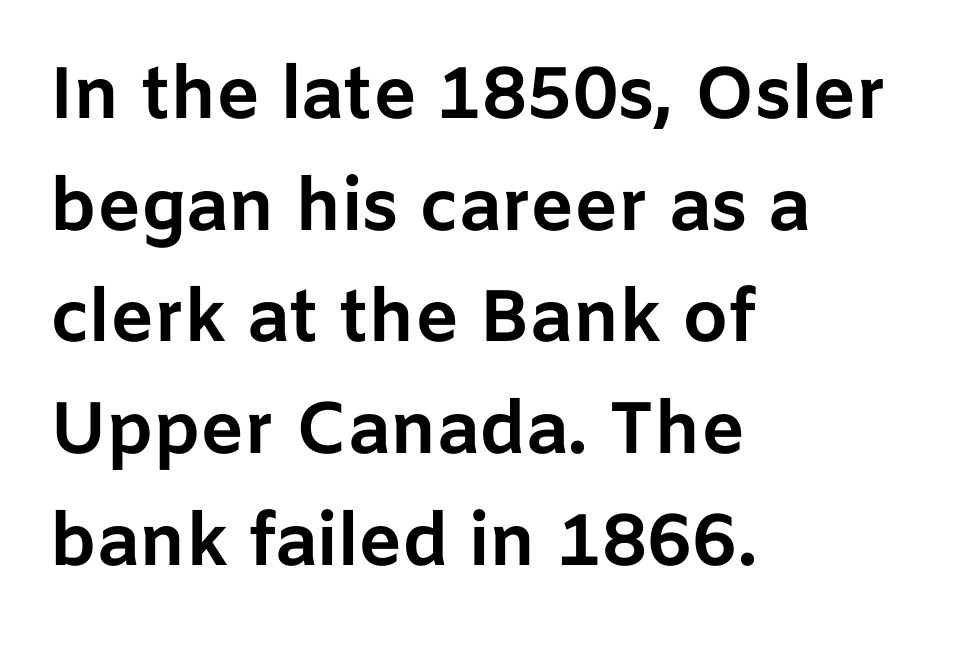
The zone under the glyphs is completely vacant. I'd call this a sans setting — the letters go barefoot. What weight is shown? A full bold with thick strokes. The passage shown is typed in a proportional face where columns would drift. Line beginnings align vertically; line endings do not.
